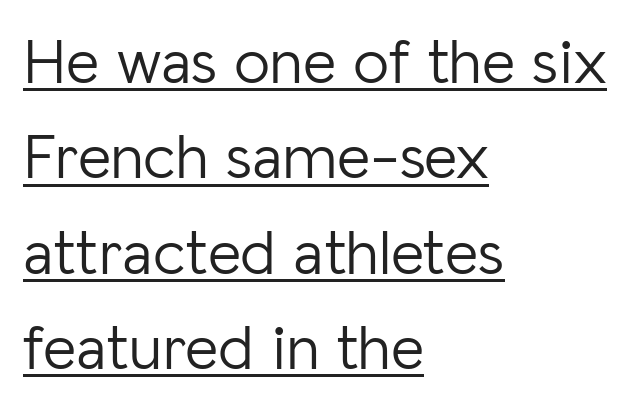
Q: Is the text bold? A: No.
Q: Is the text italic (slanted)? A: No, it is upright.
Q: Is the typeface a serif or a sans-serif typeface? A: Sans-serif.
Q: Is the text underlined? A: Yes.
Q: How is the paragraph aligned? A: Left-aligned.
Q: Is the spacing between letters normal or unusually wide? A: Normal.
Q: Is the spacing between lines tight, normal or loose? A: Normal.
Q: Width (condensed, normal, or wide)? A: Normal.
Q: Stroke contrast? A: Low.
Q: x-height? A: Medium.
Q: Monospaced? A: No.
